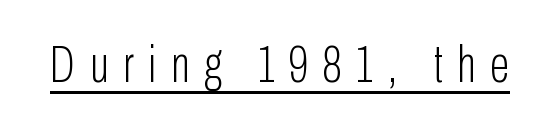
A rule runs beneath these lines of type. Weight class: somewhere from thin through regular. Do the characters align in a grid? No, the font is proportional. Are there feet on the stems? There aren't — it's a sans. Posture: upright roman.
